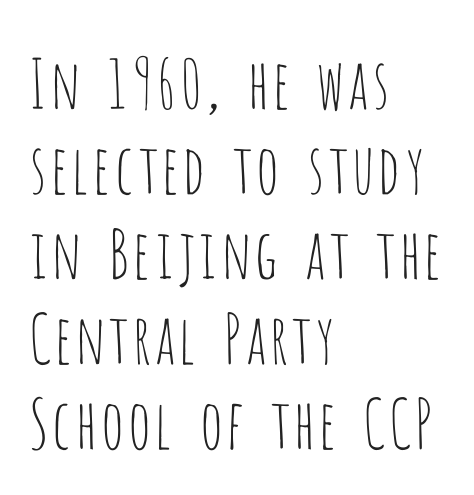
The lettering stays uniformly vertical, giving the passage a roman look. The rag falls on the right side of this text block. If you measured baseline to baseline, you'd find a middling distance. Character widths vary here, with narrow letters taking less room than wide ones.
